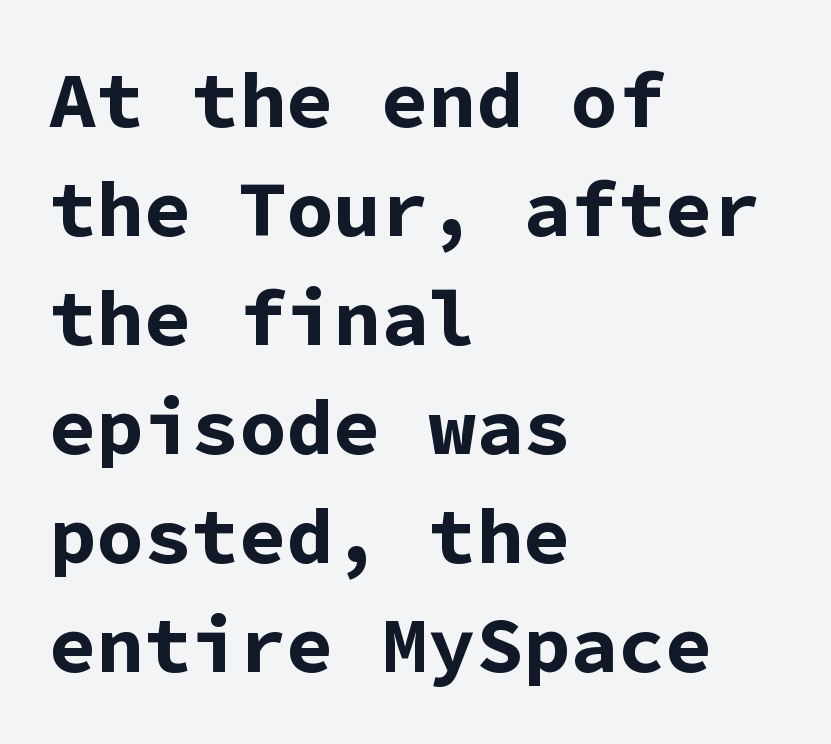
Q: Is the text bold? A: Yes.
Q: Is the text italic (slanted)? A: No, it is upright.
Q: Is the typeface a serif or a sans-serif typeface? A: Sans-serif.
Q: Is the text underlined? A: No.
Q: How is the paragraph aligned? A: Left-aligned.
Q: Is the spacing between letters normal or unusually wide? A: Normal.
Q: Is the spacing between lines tight, normal or loose? A: Normal.
Q: Width (condensed, normal, or wide)? A: Normal.
Q: Stroke contrast? A: Low.
Q: x-height? A: Medium.
Q: Monospaced? A: Yes.
